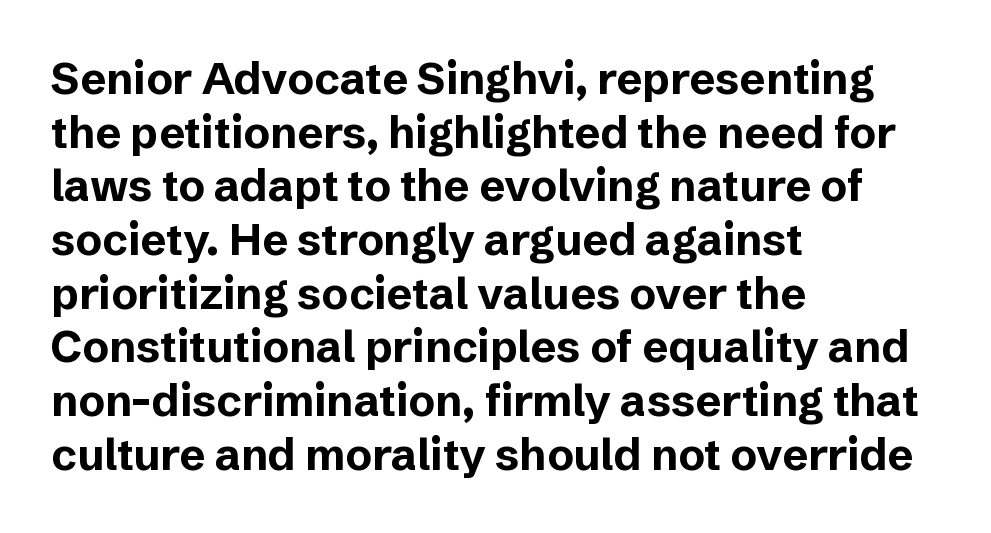
{"serif": "no", "italic": "no", "bold": "yes", "weight": "bold", "width": "normal", "stroke_contrast": "low", "x_height": "medium", "monospaced": "no", "underline": "no", "align": "left", "line_spacing_ratio": 1.22, "letter_spacing": "normal", "letter_spacing_em": 0.0, "glyph_px": 44}
